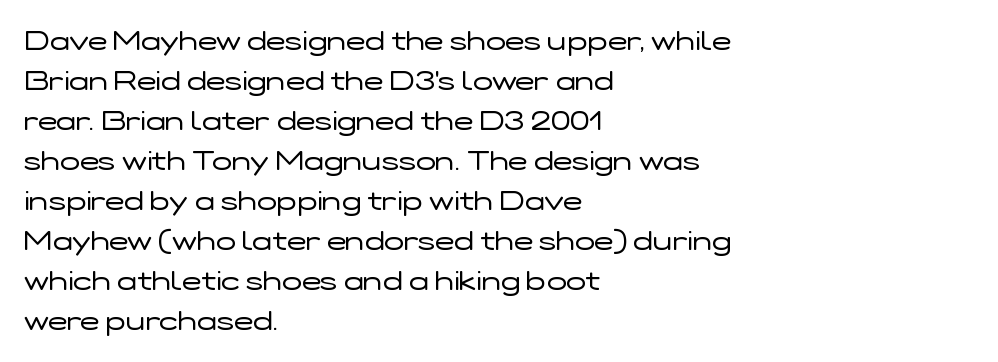
Descender tails drop into unmarked territory. Stroke mass is kept to a normal reading level or below. Default kerning and tracking; the words read as compact shapes. Teacher's note: observe the even left margin — that is flush-left alignment.
